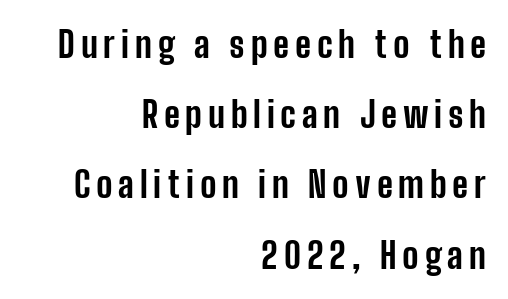
The image shows 36 px bold, condensed sans-serif type, upright; set right-aligned, loose line spacing (1.95x), not underlined; low stroke contrast and a medium x-height.
